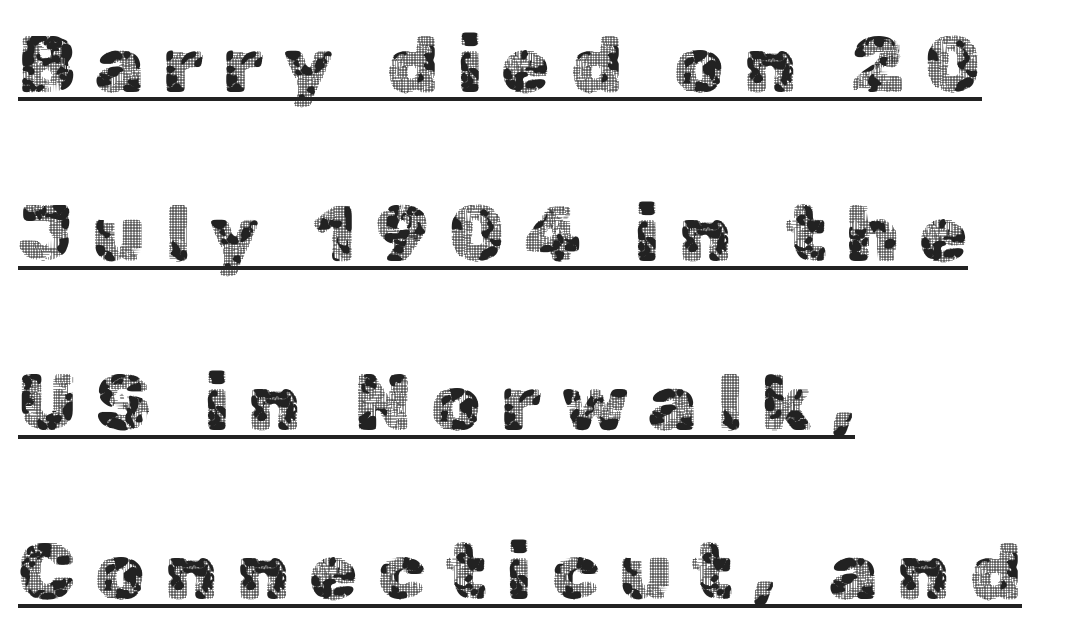
Q: Is the text italic (slanted)? A: No, it is upright.
Q: Is the typeface a serif or a sans-serif typeface? A: Sans-serif.
Q: Is the text underlined? A: Yes.
Q: How is the paragraph aligned? A: Left-aligned.
Q: Is the spacing between letters normal or unusually wide? A: Unusually wide.
Q: Is the spacing between lines tight, normal or loose? A: Loose.
Q: Width (condensed, normal, or wide)? A: Normal.
Q: x-height? A: Medium.
Q: Monospaced? A: No.
